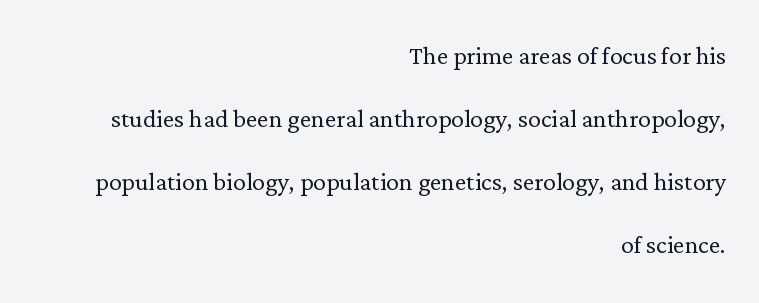
{"serif": "yes", "italic": "no", "bold": "no", "weight": "light", "width": "normal", "stroke_contrast": "low", "x_height": "medium", "monospaced": "no", "underline": "no", "align": "right", "line_spacing": "loose", "line_spacing_ratio": 1.97, "letter_spacing": "normal", "letter_spacing_em": 0.0, "glyph_px": 32}
